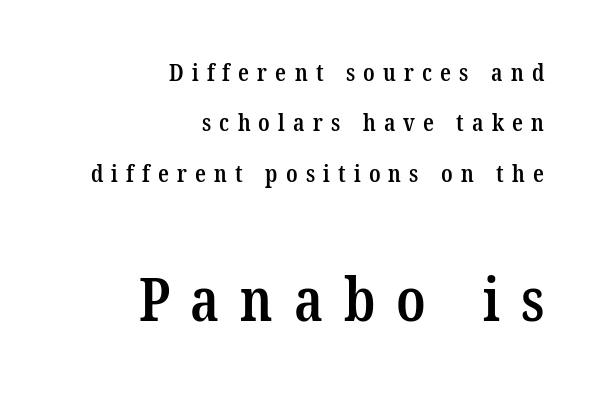
If you drew a ruler down the right edge, every line would touch it. The strokes are fattened partway — semibold, not bold. The type is letterspaced generously, with wide tracking. Type without underlining. You could not count columns in this text — the font is proportionally spaced. The type family on display is of the serif kind.
